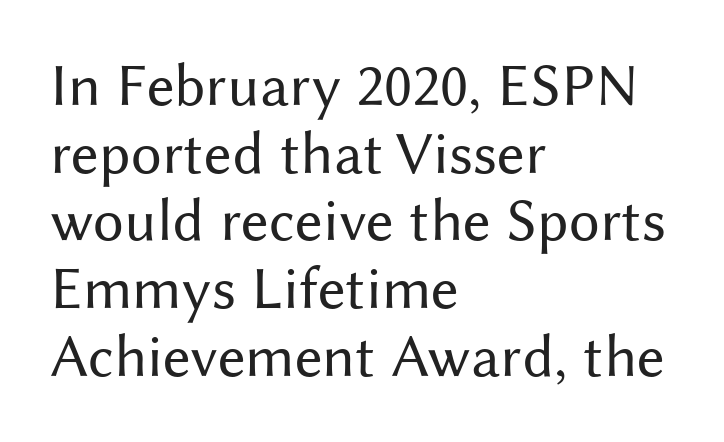
The image shows 61 px regular-weight sans-serif type, upright; set left-aligned, tight line spacing (1.11x), normal letter spacing, not underlined; medium stroke contrast and a medium x-height.
